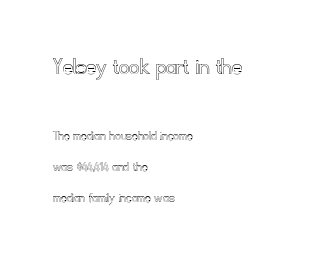
The image shows 25 px text type, upright; set left-aligned, loose line spacing (2.21x), normal letter spacing, not underlined; the first (top) block is 1.79x larger.
